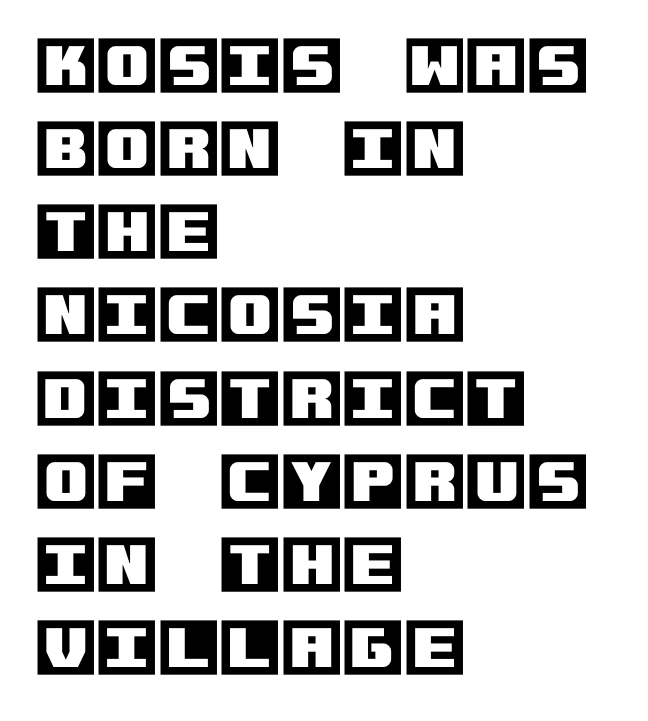
Q: Is the text italic (slanted)? A: No, it is upright.
Q: Is the text underlined? A: No.
Q: How is the paragraph aligned? A: Left-aligned.
Q: Is the spacing between letters normal or unusually wide? A: Normal.
Q: Is the spacing between lines tight, normal or loose? A: Normal.
Q: Width (condensed, normal, or wide)? A: Normal.
Q: x-height? A: Large.
